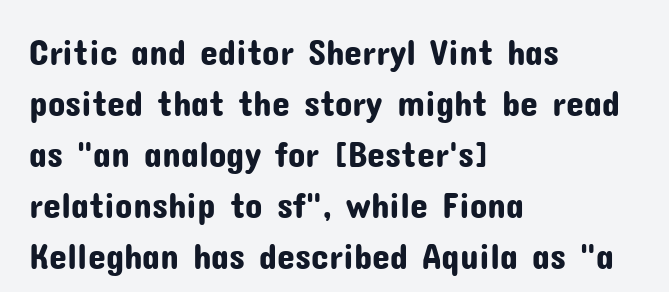
Q: Is the text italic (slanted)? A: No, it is upright.
Q: Is the typeface a serif or a sans-serif typeface? A: Sans-serif.
Q: Is the text underlined? A: No.
Q: How is the paragraph aligned? A: Left-aligned.
Q: Is the spacing between letters normal or unusually wide? A: Normal.
Q: Is the spacing between lines tight, normal or loose? A: Normal.
Q: Width (condensed, normal, or wide)? A: Normal.
Q: Stroke contrast? A: Low.
Q: x-height? A: Medium.
Q: Monospaced? A: No.
